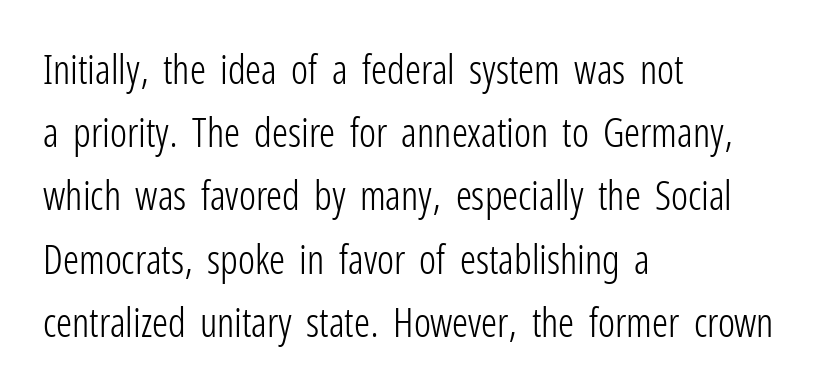
Line starts are locked; line ends wander. The type family on display is of the sans-serif kind. The rows are spaced the way most documents space them. Varying glyph widths throughout — classic text-font behaviour. Letters rest on an invisible, unmarked baseline. Is the type heavy? It reads as light-to-regular instead.
